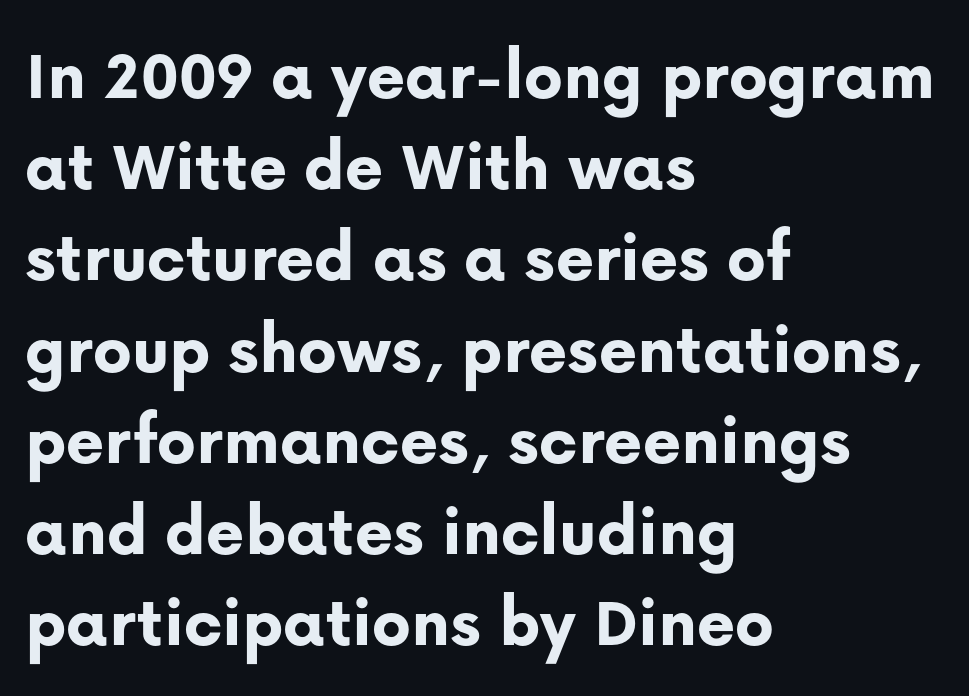
{"serif": "no", "italic": "no", "bold": "yes", "weight": "bold", "width": "normal", "stroke_contrast": "low", "x_height": "medium", "monospaced": "no", "underline": "no", "align": "left", "line_spacing": "normal", "line_spacing_ratio": 1.25, "letter_spacing": "normal", "letter_spacing_em": 0.0, "glyph_px": 73}
